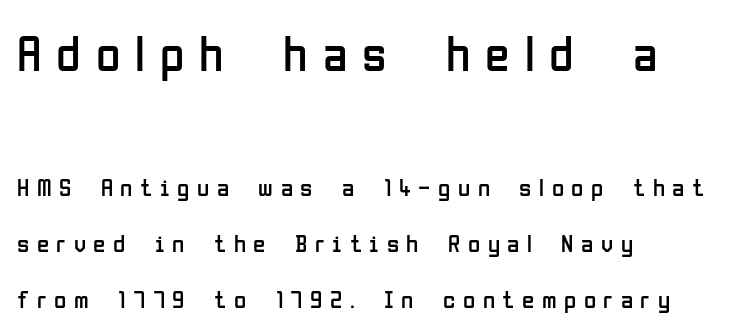
The image shows 50 px regular-weight, condensed sans-serif type, upright; set left-aligned, loose line spacing (2.24x), unusually wide letter spacing (+0.3 em), not underlined; the first (top) block is 2.0x larger; low stroke contrast and a medium x-height.
